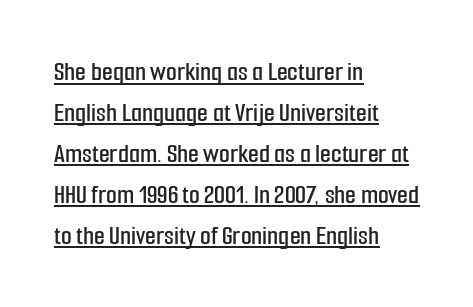
The letters advance in unequal steps, a hallmark of proportional type. You can see a thin bar hugging the bottom of the glyphs. Leading matches the norm, producing a regular column. Tracking value appears to be zero — textbook default spacing.
